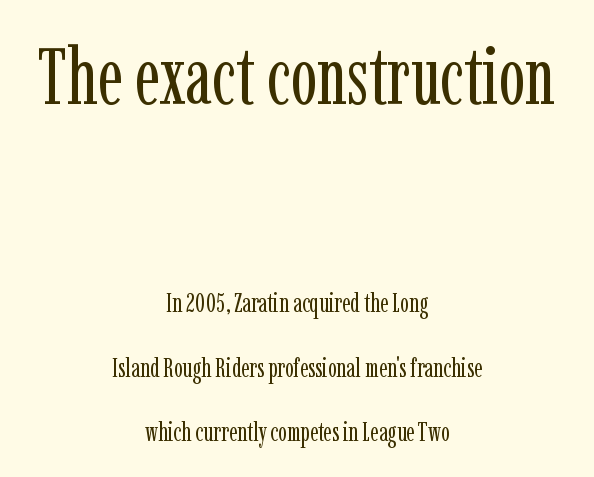
Q: Is the text bold? A: No.
Q: Is the text italic (slanted)? A: No, it is upright.
Q: Is the typeface a serif or a sans-serif typeface? A: Serif.
Q: Is the text underlined? A: No.
Q: How is the paragraph aligned? A: Centered.
Q: Is the spacing between letters normal or unusually wide? A: Normal.
Q: Is the spacing between lines tight, normal or loose? A: Loose.
Q: Which block of text is set in a larger size, the first (top) or the second (bottom)? A: The first (top) one.
Q: Width (condensed, normal, or wide)? A: Condensed.
Q: Stroke contrast? A: Low.
Q: x-height? A: Medium.
Q: Monospaced? A: No.
